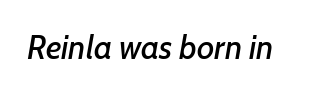
Q: Is the text italic (slanted)? A: Yes, it leans right by about 7 degrees.
Q: Is the text underlined? A: No.
Q: Is the spacing between letters normal or unusually wide? A: Normal.
Q: Width (condensed, normal, or wide)? A: Normal.
Q: Stroke contrast? A: Low.
Q: x-height? A: Medium.
Q: Monospaced? A: No.
